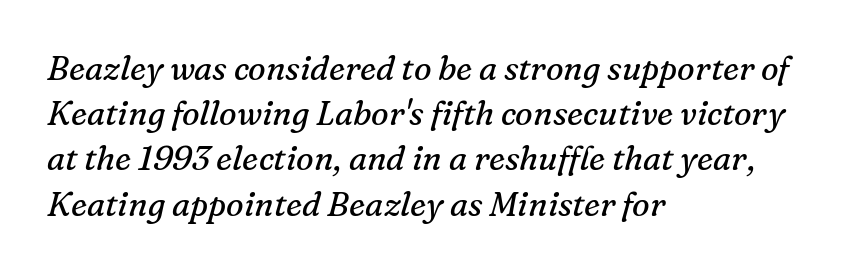
Q: Is the text bold? A: No.
Q: Is the text italic (slanted)? A: Yes, it leans right by about 16 degrees.
Q: Is the typeface a serif or a sans-serif typeface? A: Serif.
Q: Is the text underlined? A: No.
Q: How is the paragraph aligned? A: Left-aligned.
Q: Is the spacing between letters normal or unusually wide? A: Normal.
Q: Is the spacing between lines tight, normal or loose? A: Normal.
Q: Width (condensed, normal, or wide)? A: Normal.
Q: Stroke contrast? A: Medium.
Q: x-height? A: Medium.
Q: Monospaced? A: No.
